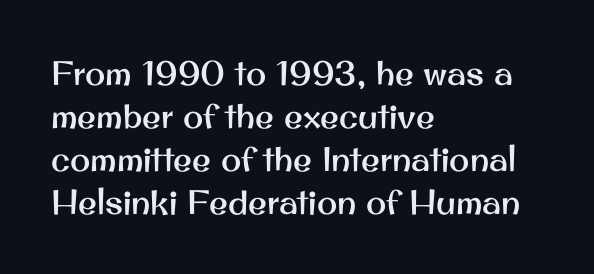
The image shows 34 px sans-serif type, upright; set left-aligned, normal line spacing (1.26x), normal letter spacing, not underlined; medium stroke contrast and a small x-height.
